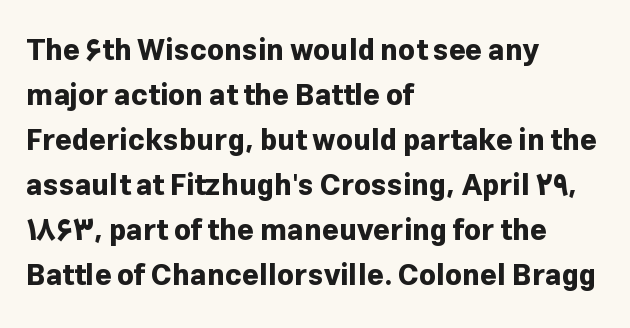
Q: Is the text bold? A: Yes.
Q: Is the text italic (slanted)? A: No, it is upright.
Q: Is the typeface a serif or a sans-serif typeface? A: Sans-serif.
Q: Is the text underlined? A: No.
Q: How is the paragraph aligned? A: Left-aligned.
Q: Is the spacing between letters normal or unusually wide? A: Normal.
Q: Is the spacing between lines tight, normal or loose? A: Normal.
Q: Width (condensed, normal, or wide)? A: Normal.
Q: Stroke contrast? A: Low.
Q: x-height? A: Medium.
Q: Monospaced? A: No.
